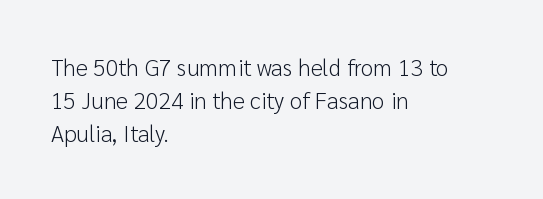
The image shows 23 px text type, upright; set left-aligned, normal line spacing (1.43x), normal letter spacing, not underlined.
